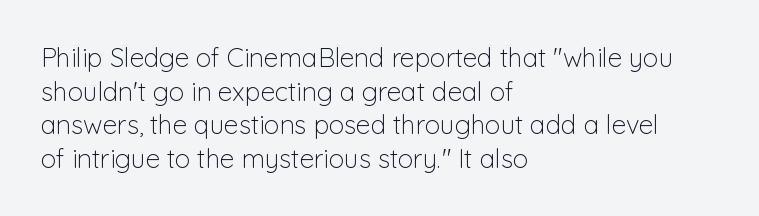
Q: Is the text bold? A: No.
Q: Is the text italic (slanted)? A: No, it is upright.
Q: Is the text underlined? A: No.
Q: How is the paragraph aligned? A: Left-aligned.
Q: Is the spacing between letters normal or unusually wide? A: Normal.
Q: Is the spacing between lines tight, normal or loose? A: Normal.
